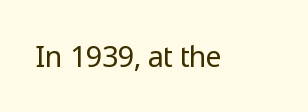
Q: Is the text bold? A: No.
Q: Is the text italic (slanted)? A: No, it is upright.
Q: Is the typeface a serif or a sans-serif typeface? A: Sans-serif.
Q: Is the text underlined? A: No.
Q: Is the spacing between letters normal or unusually wide? A: Normal.
Q: Width (condensed, normal, or wide)? A: Normal.
Q: Stroke contrast? A: Low.
Q: x-height? A: Medium.
Q: Monospaced? A: No.
